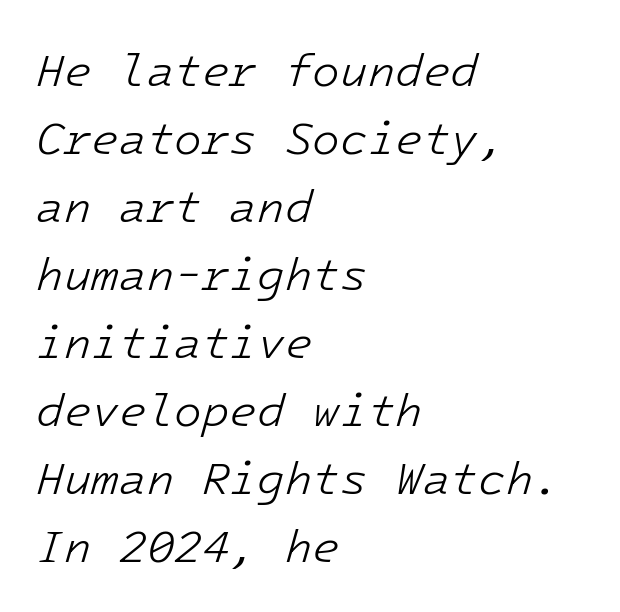
Q: Is the text bold? A: No.
Q: Is the text italic (slanted)? A: Yes, it leans right by about 16 degrees.
Q: Is the text underlined? A: No.
Q: How is the paragraph aligned? A: Left-aligned.
Q: Is the spacing between letters normal or unusually wide? A: Normal.
Q: Is the spacing between lines tight, normal or loose? A: Normal.
Q: Width (condensed, normal, or wide)? A: Normal.
Q: Stroke contrast? A: Low.
Q: x-height? A: Medium.
Q: Monospaced? A: Yes.
